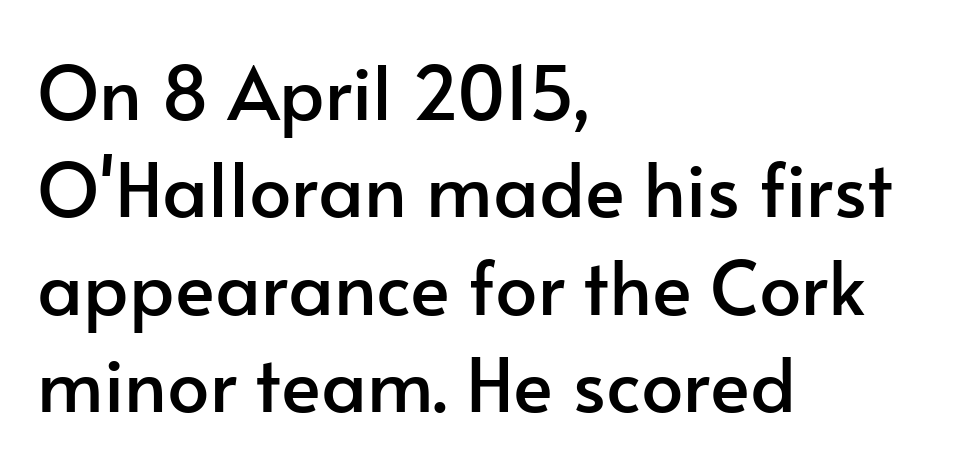
{"serif": "no", "italic": "no", "width": "normal", "stroke_contrast": "low", "x_height": "small", "monospaced": "no", "underline": "no", "align": "left", "line_spacing": "normal", "line_spacing_ratio": 1.3, "letter_spacing": "normal", "letter_spacing_em": 0.0, "glyph_px": 75}
